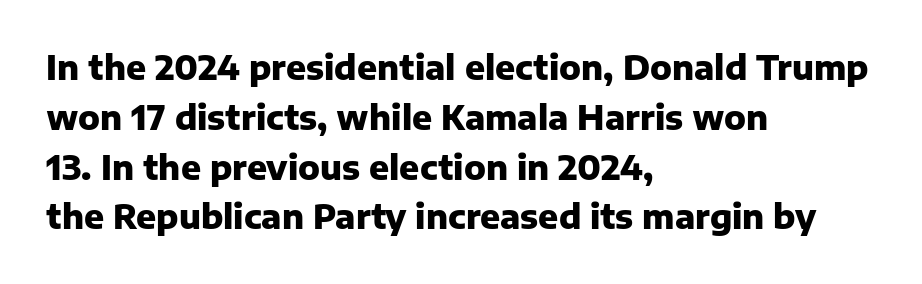
The zone under the glyphs is completely vacant. This block has exactly the height ordinary leading produces. Think of a printed novel: that variable character pitch is what you see here. Posture: vertical. Note: no serifs on the glyphs.
